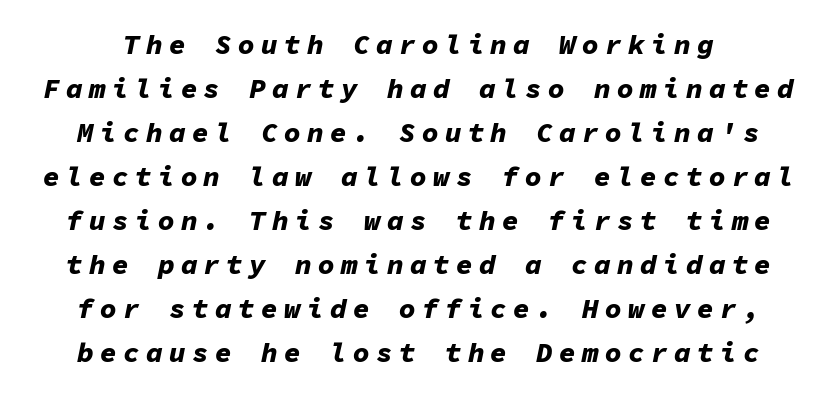
The image shows 28 px bold type, italic (leaning right), monospaced; set normal line spacing (1.57x), unusually wide letter spacing (+0.22 em), not underlined; low stroke contrast and a medium x-height.
